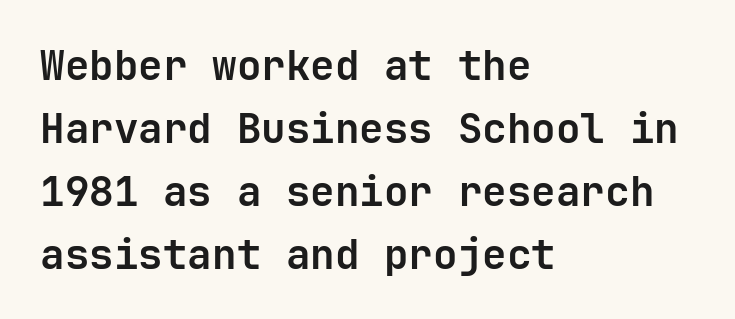
Q: Is the text bold? A: Yes.
Q: Is the text italic (slanted)? A: No, it is upright.
Q: Is the typeface a serif or a sans-serif typeface? A: Sans-serif.
Q: Is the text underlined? A: No.
Q: How is the paragraph aligned? A: Left-aligned.
Q: Is the spacing between letters normal or unusually wide? A: Normal.
Q: Is the spacing between lines tight, normal or loose? A: Normal.
Q: Width (condensed, normal, or wide)? A: Normal.
Q: Stroke contrast? A: Low.
Q: x-height? A: Medium.
